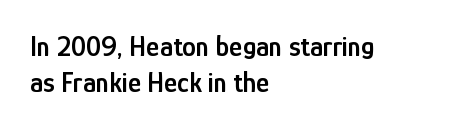
The image shows 28 px semibold, condensed sans-serif type, upright; set left-aligned, normal line spacing (1.3x), normal letter spacing, not underlined; low stroke contrast and a medium x-height.
